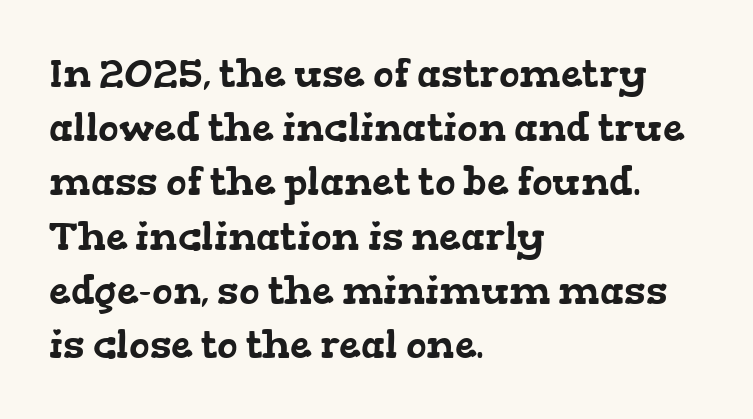
The image shows 39 px wide serif type; set left-aligned, normal line spacing (1.39x), normal letter spacing, not underlined; low stroke contrast and a medium x-height.
